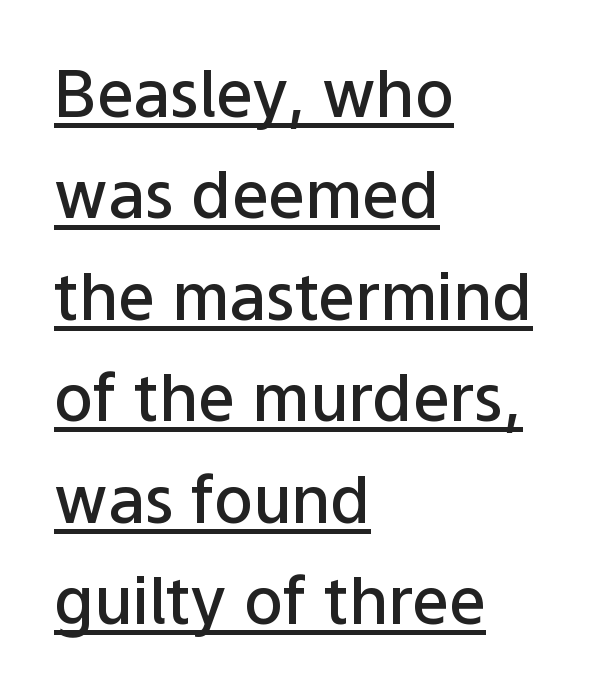
Typographically, this falls in the sans-serif category. If you measured baseline to baseline, you'd find a middling distance. Posture: straight, roman, zero tilt. The passage shown is typed in a proportional face where columns would drift.
